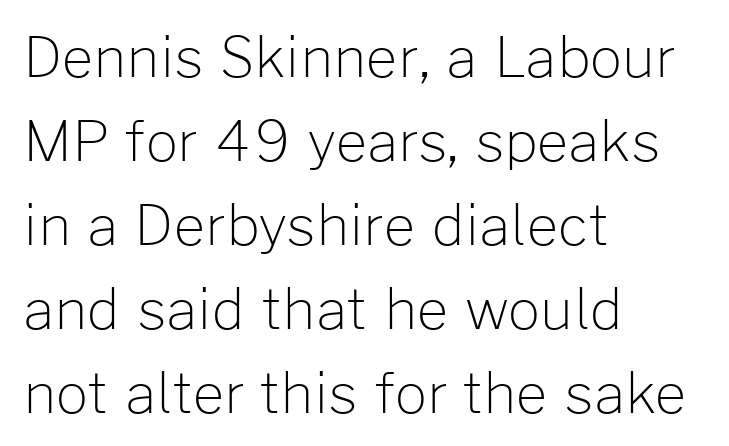
The image shows 56 px light sans-serif type, upright; set left-aligned, normal line spacing (1.5x), normal letter spacing, not underlined; low stroke contrast and a medium x-height.
